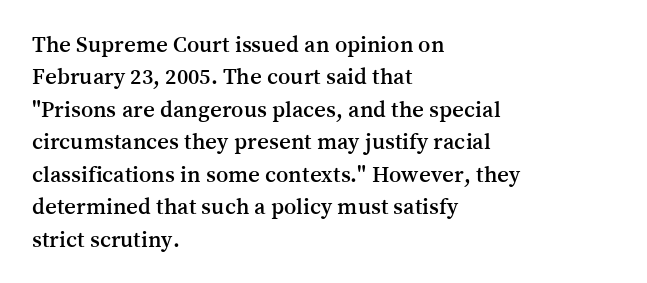
{"italic": "no", "underline": "no", "align": "left", "line_spacing": "normal", "line_spacing_ratio": 1.41, "letter_spacing": "normal", "letter_spacing_em": 0.0, "glyph_px": 23}
